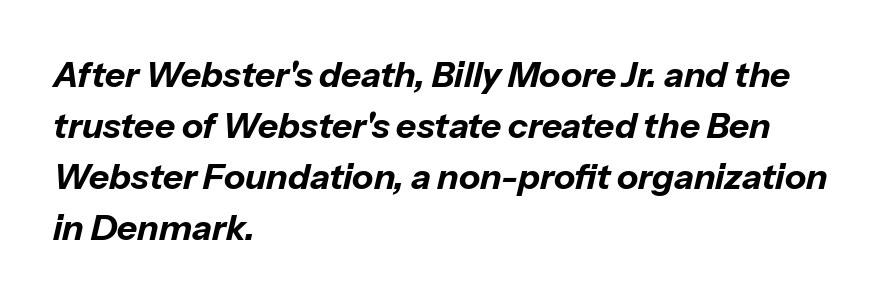
The line-height multiplier appears to be the usual default. These lines were composed using italics. Is this a fixed-width face? No — the glyphs have proportional, varying widths. What weight is shown? A full bold with thick strokes. Layout note: lines flush left.
